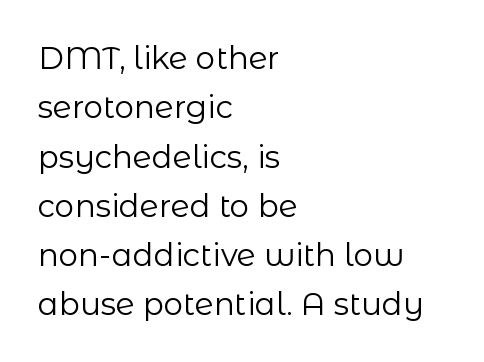
Vertically, the passage feels balanced, rows spaced as you'd expect. The area under the type is left untouched. Weight: in the light-to-regular range. This sample uses a sans-serif face. The passage shown is typed in a proportional face where columns would drift.
